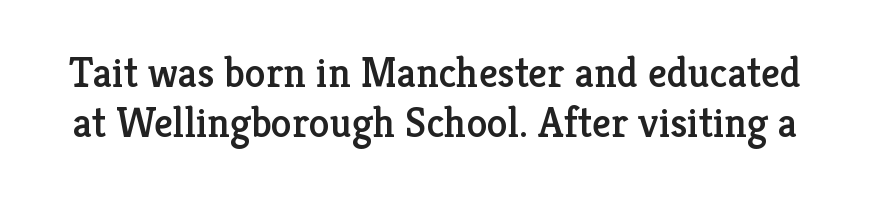
Q: Is the text italic (slanted)? A: No, it is upright.
Q: Is the typeface a serif or a sans-serif typeface? A: Serif.
Q: Is the text underlined? A: No.
Q: Is the spacing between letters normal or unusually wide? A: Normal.
Q: Width (condensed, normal, or wide)? A: Normal.
Q: Stroke contrast? A: Low.
Q: x-height? A: Medium.
Q: Monospaced? A: No.
